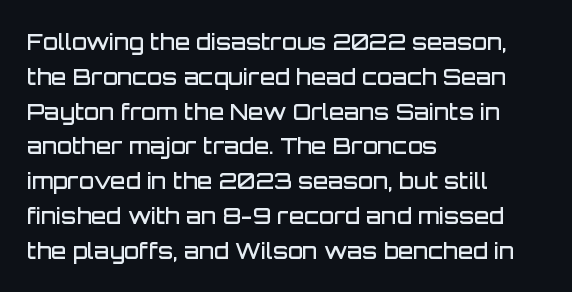
Q: Is the text bold? A: Semi-bold.
Q: Is the text italic (slanted)? A: No, it is upright.
Q: Is the text underlined? A: No.
Q: How is the paragraph aligned? A: Left-aligned.
Q: Is the spacing between letters normal or unusually wide? A: Normal.
Q: Is the spacing between lines tight, normal or loose? A: Normal.
